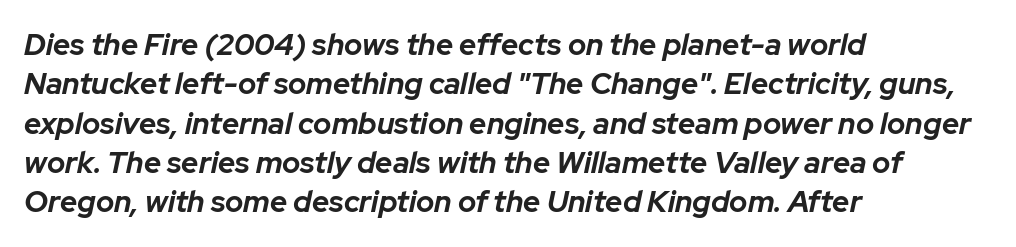
Q: Is the text bold? A: Yes.
Q: Is the text italic (slanted)? A: Yes, it leans right by about 12 degrees.
Q: Is the text underlined? A: No.
Q: How is the paragraph aligned? A: Left-aligned.
Q: Is the spacing between letters normal or unusually wide? A: Normal.
Q: Is the spacing between lines tight, normal or loose? A: Normal.
Q: Width (condensed, normal, or wide)? A: Normal.
Q: Stroke contrast? A: Low.
Q: x-height? A: Medium.
Q: Monospaced? A: No.
